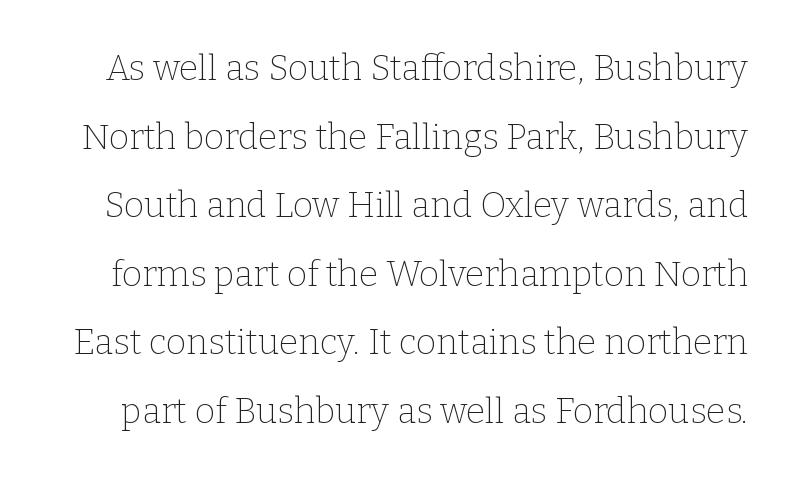
Q: Is the text bold? A: No.
Q: Is the text italic (slanted)? A: No, it is upright.
Q: Is the typeface a serif or a sans-serif typeface? A: Serif.
Q: Is the text underlined? A: No.
Q: Is the spacing between letters normal or unusually wide? A: Normal.
Q: Is the spacing between lines tight, normal or loose? A: Loose.
Q: Width (condensed, normal, or wide)? A: Normal.
Q: Stroke contrast? A: Low.
Q: x-height? A: Medium.
Q: Monospaced? A: No.
